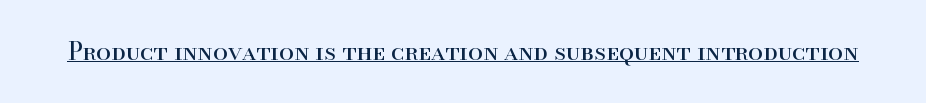
Underlined type. When letters stand straight like this, we call the style roman or upright. The line texture is even and compact thanks to regular tracking. The strokes carry an ordinary text weight at most.
